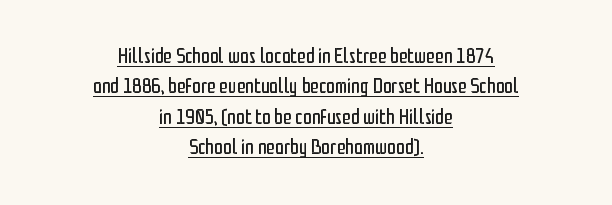
{"italic": "no", "bold": "no", "underline": "yes", "align": "center", "line_spacing": "normal", "line_spacing_ratio": 1.38, "letter_spacing": "normal", "letter_spacing_em": 0.0, "glyph_px": 22}
